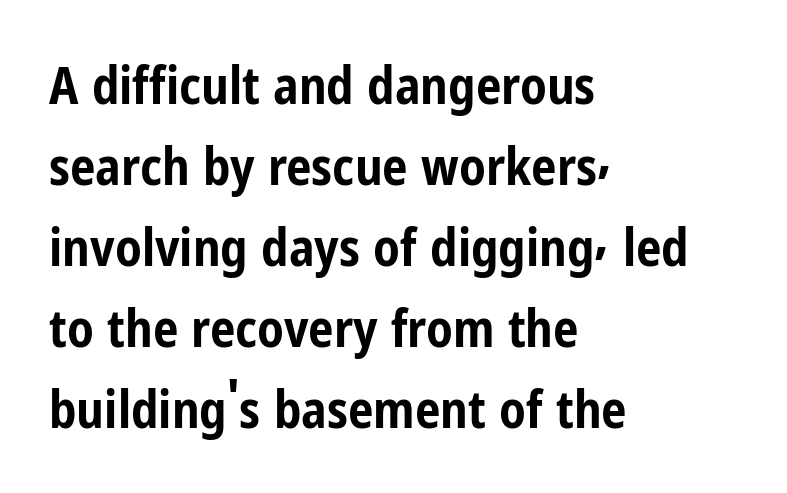
The image shows 51 px bold, condensed sans-serif type, upright; set left-aligned, normal line spacing (1.59x), normal letter spacing, not underlined; low stroke contrast and a medium x-height.
